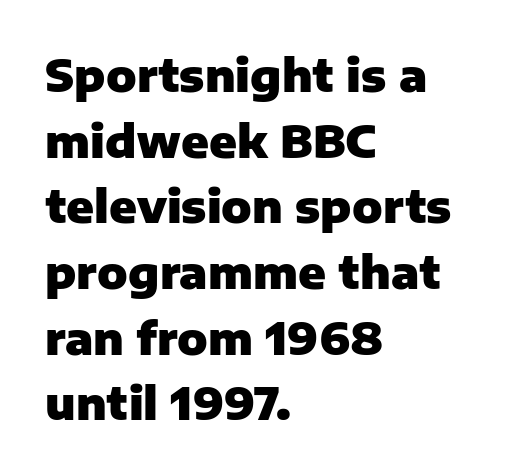
The image shows 45 px heavy sans-serif type, upright; set left-aligned, normal line spacing (1.46x), normal letter spacing, not underlined; low stroke contrast and a medium x-height.
